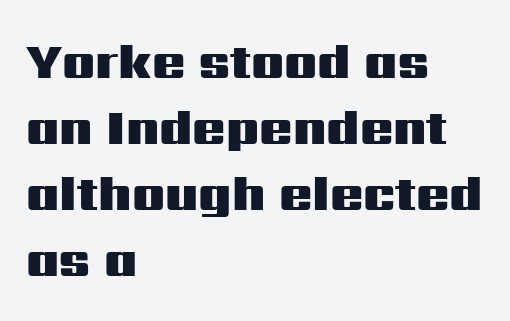
{"serif": "no", "italic": "no", "bold": "yes", "weight": "heavy", "width": "wide", "stroke_contrast": "medium", "x_height": "medium", "monospaced": "no", "underline": "no", "align": "left", "line_spacing": "normal", "line_spacing_ratio": 1.35, "letter_spacing": "normal", "letter_spacing_em": 0.0, "glyph_px": 49}
